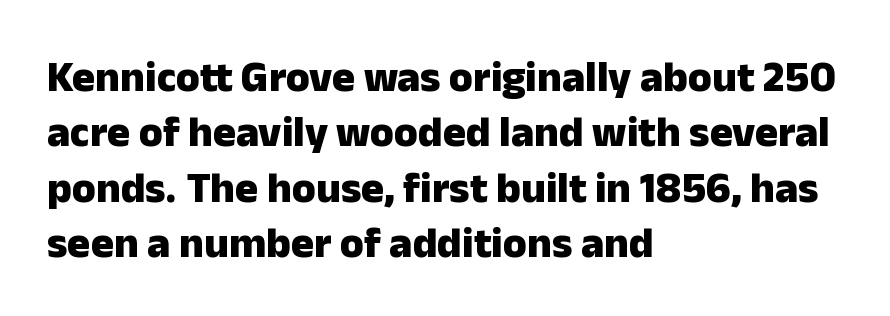
The typeface chosen for these lines omits serifs. The words here are not underlined. Spacing between characters is what you'd get straight out of the box. This sample is left-justified, so line endings fall wherever the words run out. Whoever set this chose a conventional vertical rhythm. The passage shown is typed in a proportional face where columns would drift.
